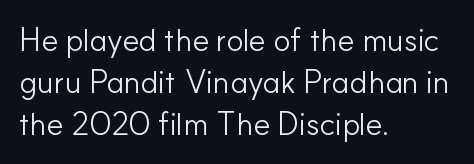
The image shows 32 px light sans-serif type, upright; set left-aligned, normal line spacing (1.32x), normal letter spacing, not underlined; low stroke contrast and a small x-height.
